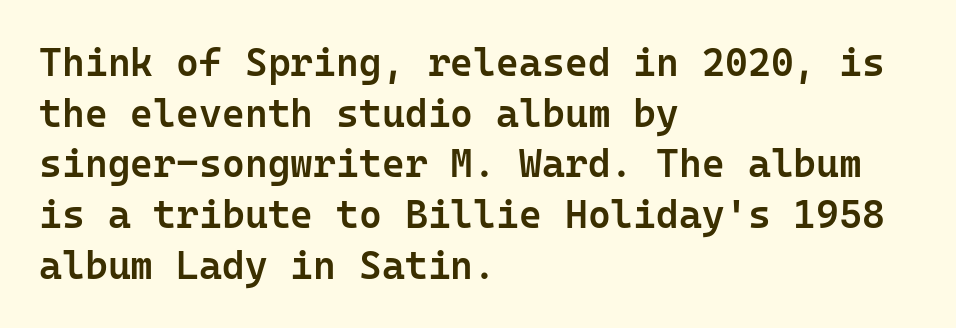
Students, this is semibold: more ink than regular, less than bold. Whoever set this chose a conventional vertical rhythm. The font family rendered here belongs to the sans-serif group. Posture: straight, roman, zero tilt.
